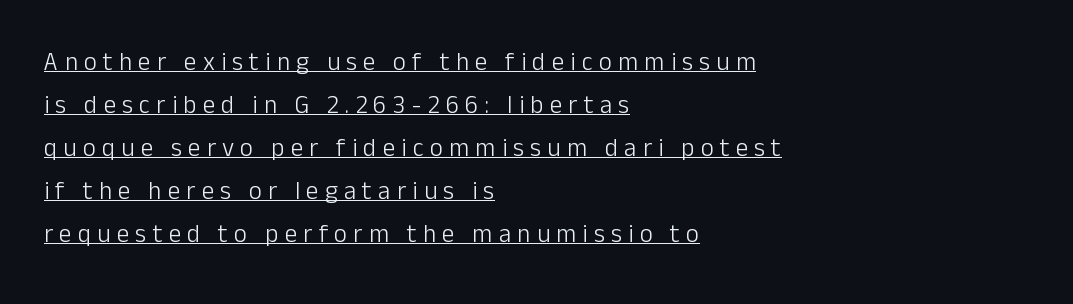
The image shows 25 px text type, upright; set left-aligned, line spacing 1.72x, unusually wide letter spacing (+0.25 em), underlined.
